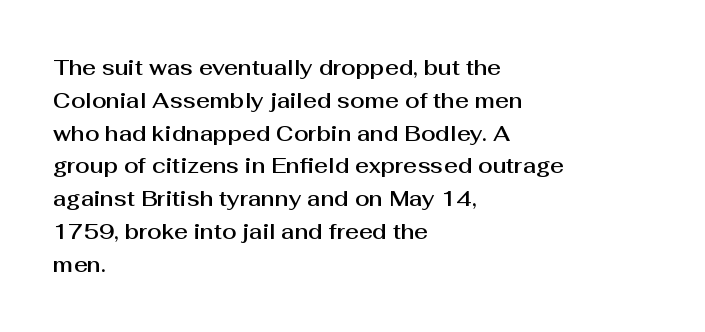
Whoever set this chose a conventional vertical rhythm. Quick note: not italic, upright. Only glyphs here, with clear space below each row. The horizontal fit of the characters is conventional and even. Notice how the passage keeps a crisp vertical edge on the left only.
